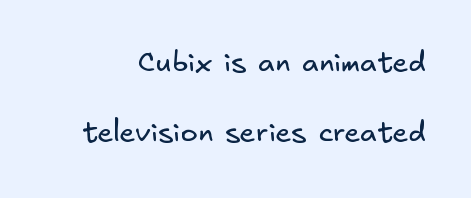
{"serif": "no", "bold": "no", "weight": "regular", "width": "normal", "stroke_contrast": "low", "x_height": "small", "underline": "no", "line_spacing": "loose", "line_spacing_ratio": 2.42, "letter_spacing": "normal", "letter_spacing_em": 0.0, "glyph_px": 29}
